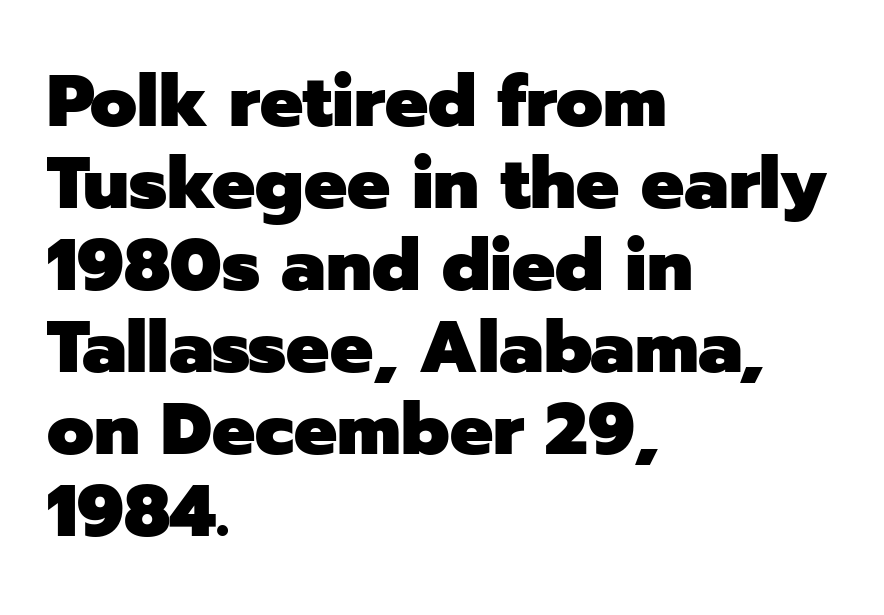
The image shows 72 px heavy sans-serif type, upright; set left-aligned, tight line spacing (1.14x), normal letter spacing, not underlined; low stroke contrast and a medium x-height.
